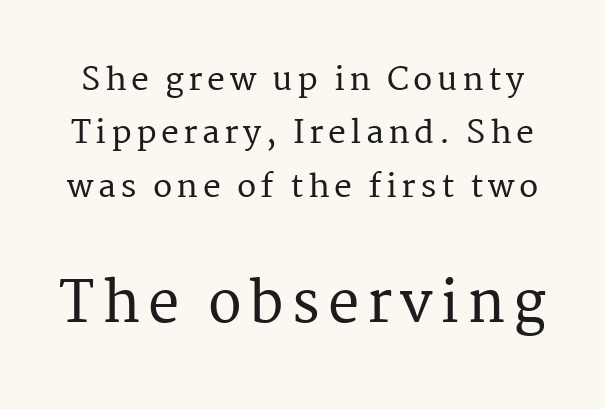
The image shows 56 px serif type, upright; set normal line spacing (1.67x), not underlined; the second (bottom) block is 1.75x larger; medium stroke contrast and a medium x-height.
